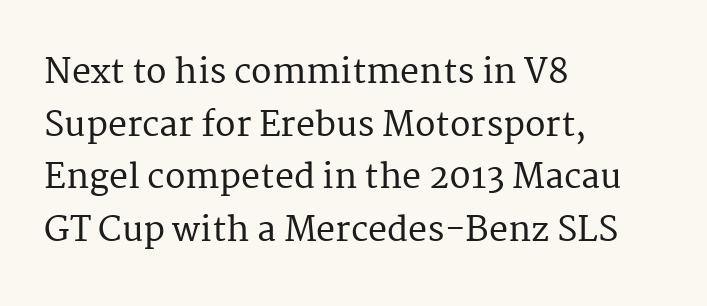
The image shows 34 px serif type, upright; set left-aligned, normal line spacing (1.55x), normal letter spacing, not underlined; medium stroke contrast and a medium x-height.
